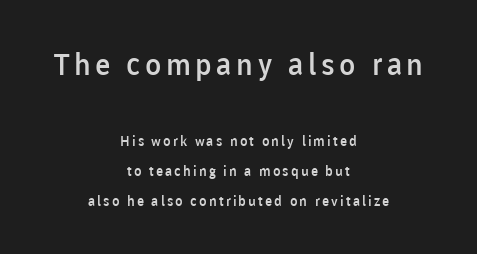
Proportional: the letters do not fall into vertical columns. Typesetter's note — upper block bumped up in size, lower block left smaller. Regarding serifs, this sample does without them. The words here are not underlined. Posture: upright roman. This rendering uses center alignment, leaving both contours irregular but symmetric.
